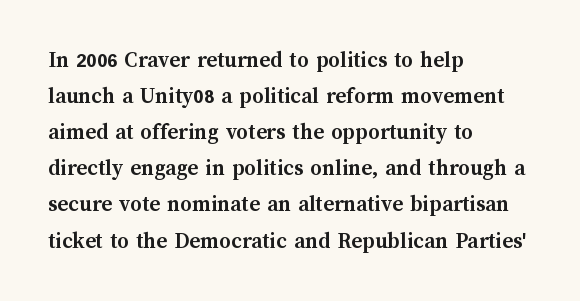
The image shows 23 px bold type, upright; set left-aligned, normal line spacing (1.57x), normal letter spacing, not underlined.
